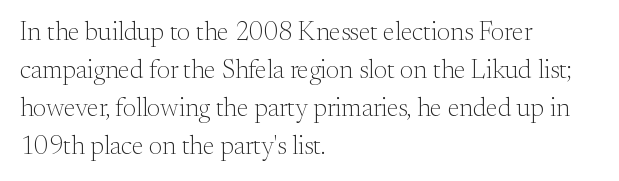
Q: Is the text bold? A: No.
Q: Is the text italic (slanted)? A: No, it is upright.
Q: Is the text underlined? A: No.
Q: How is the paragraph aligned? A: Left-aligned.
Q: Is the spacing between letters normal or unusually wide? A: Normal.
Q: Is the spacing between lines tight, normal or loose? A: Normal.
